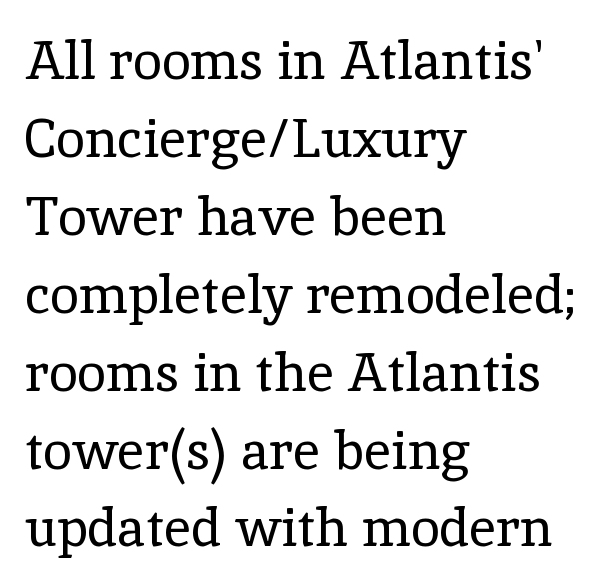
The passage shown is not bold in any degree. The font family rendered here belongs to the serif group. Rows of type keep a routine distance in the vertical direction. There is no visible air inserted between adjacent glyphs. Proportional: the letters do not fall into vertical columns. Clear beneath every line of the passage.
